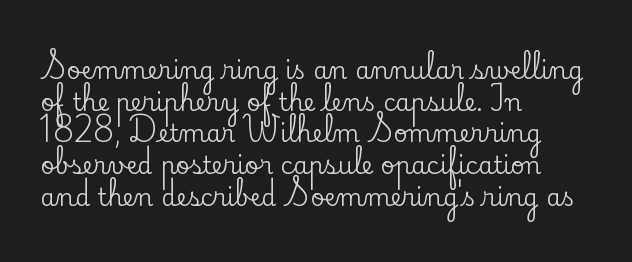
Q: Is the text italic (slanted)? A: No, it is upright.
Q: Is the text underlined? A: No.
Q: How is the paragraph aligned? A: Left-aligned.
Q: Is the spacing between letters normal or unusually wide? A: Normal.
Q: Is the spacing between lines tight, normal or loose? A: Normal.
